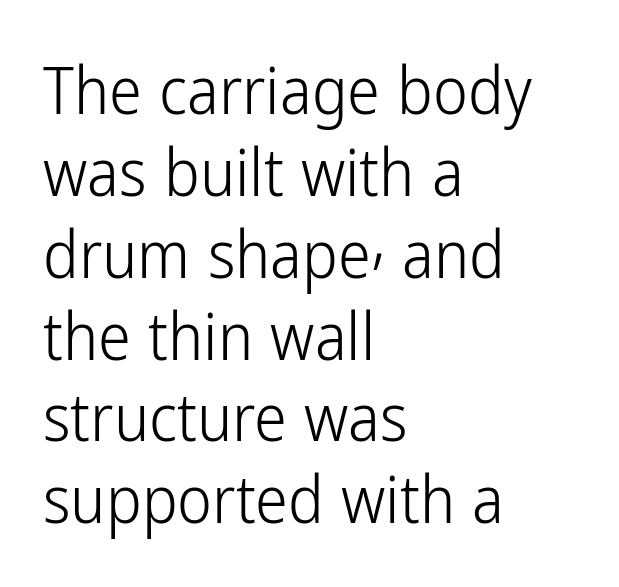
{"serif": "no", "italic": "no", "bold": "no", "weight": "light", "width": "condensed", "stroke_contrast": "low", "x_height": "medium", "monospaced": "no", "underline": "no", "align": "left", "line_spacing_ratio": 1.24, "letter_spacing": "normal", "letter_spacing_em": 0.0, "glyph_px": 66}
